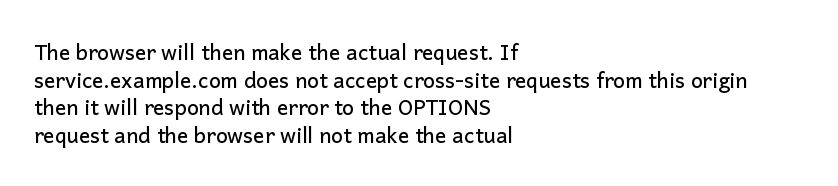
Q: Is the text italic (slanted)? A: No, it is upright.
Q: Is the text underlined? A: No.
Q: How is the paragraph aligned? A: Left-aligned.
Q: Is the spacing between letters normal or unusually wide? A: Normal.
Q: Is the spacing between lines tight, normal or loose? A: Normal.
